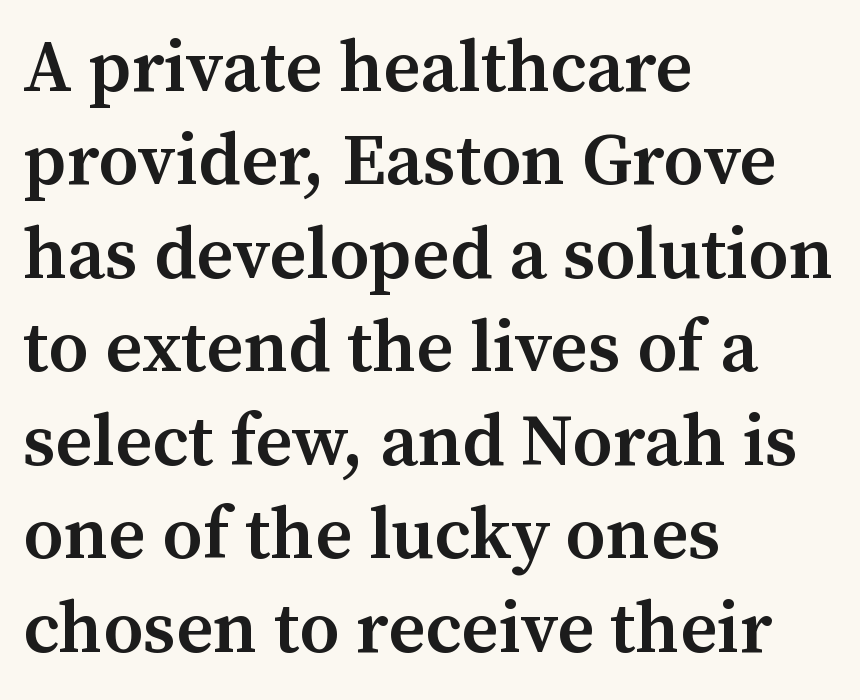
The image shows 73 px semibold serif type, upright; set left-aligned, normal line spacing (1.28x), normal letter spacing, not underlined; medium stroke contrast and a medium x-height.
